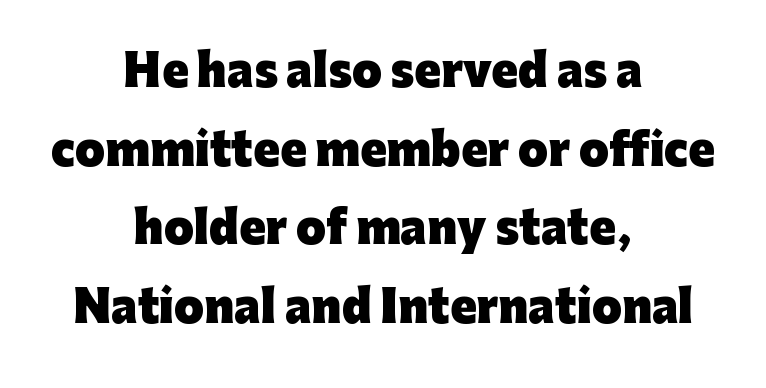
Nobody touched the tracking dial on this one. When letters stand straight like this, we call the style roman or upright. The designer went with a sans here, leaving each stem footless. The glyphs have the mass of a bold cut. In CSS terms this would be text-align: center.
